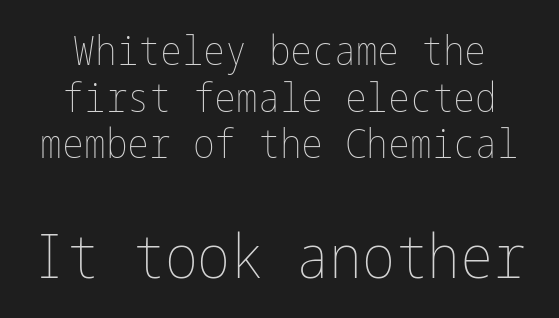
The image shows 62 px thin, condensed type, upright; set centered, tight line spacing (1.14x), normal letter spacing, not underlined; the second (bottom) block is 1.51x larger; low stroke contrast and a medium x-height.
